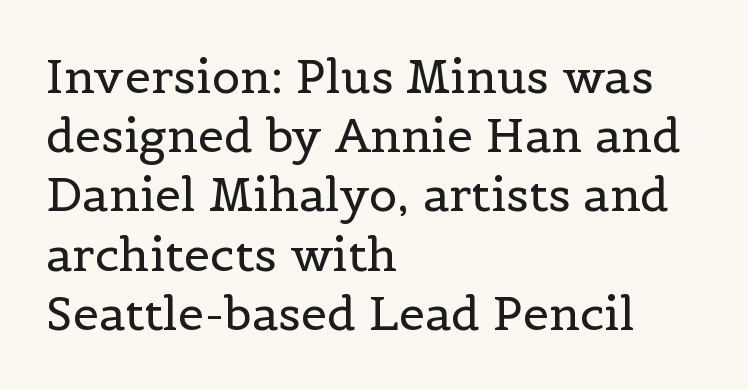
{"serif": "yes", "italic": "no", "bold": "no", "weight": "regular", "width": "normal", "x_height": "medium", "monospaced": "no", "underline": "no", "align": "left", "line_spacing": "normal", "line_spacing_ratio": 1.26, "letter_spacing": "normal", "letter_spacing_em": 0.0, "glyph_px": 47}
